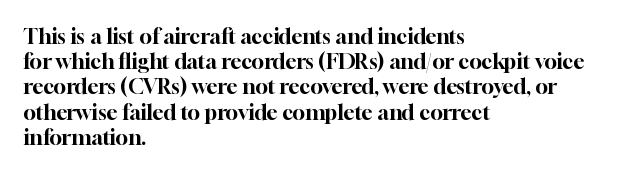
Q: Is the text italic (slanted)? A: No, it is upright.
Q: Is the text underlined? A: No.
Q: How is the paragraph aligned? A: Left-aligned.
Q: Is the spacing between letters normal or unusually wide? A: Normal.
